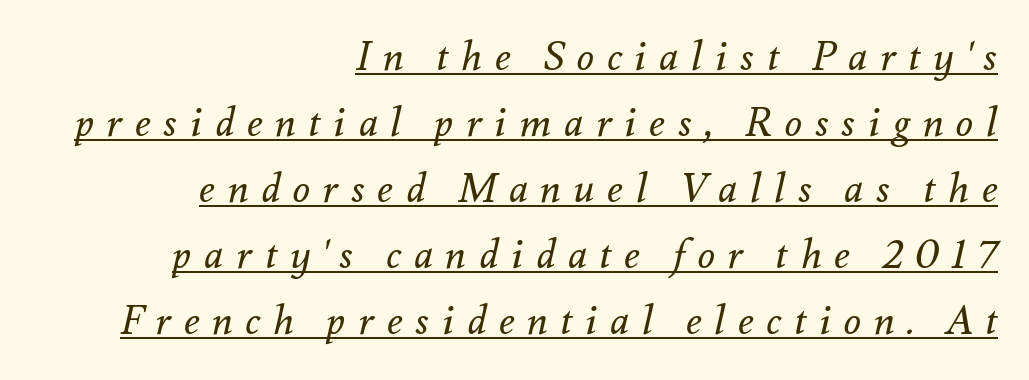
{"italic": "yes", "lean": "right", "slant_degrees": 12, "bold": "no", "weight": "regular", "width": "normal", "stroke_contrast": "medium", "x_height": "small", "monospaced": "no", "underline": "yes", "align": "right", "line_spacing": "normal", "line_spacing_ratio": 1.65, "letter_spacing": "wide", "letter_spacing_em": 0.32, "glyph_px": 40}
